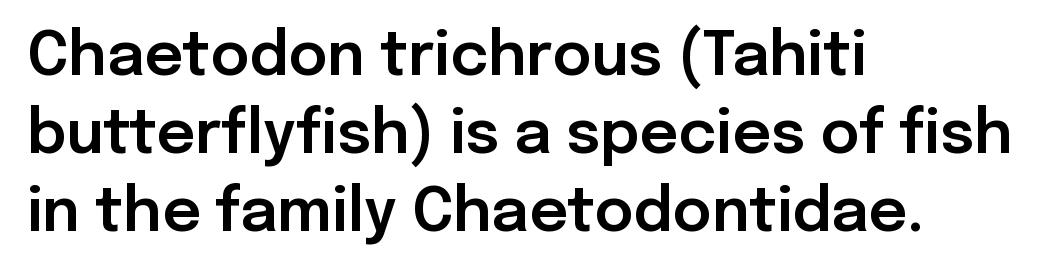
The image shows 60 px sans-serif type, upright; set left-aligned, normal line spacing (1.3x), normal letter spacing, not underlined; low stroke contrast and a medium x-height.
